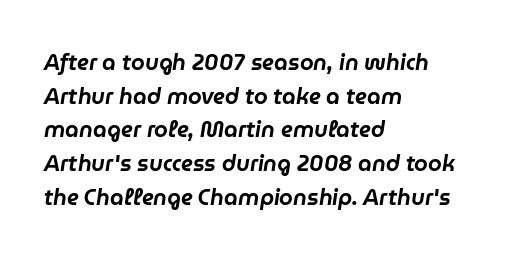
Each new line begins a customary step beneath the previous one. Has an underline been added? It has not. Style check: oblique. The rendering keeps characters at their native spacing. Teacher's note: observe the even left margin — that is flush-left alignment.
